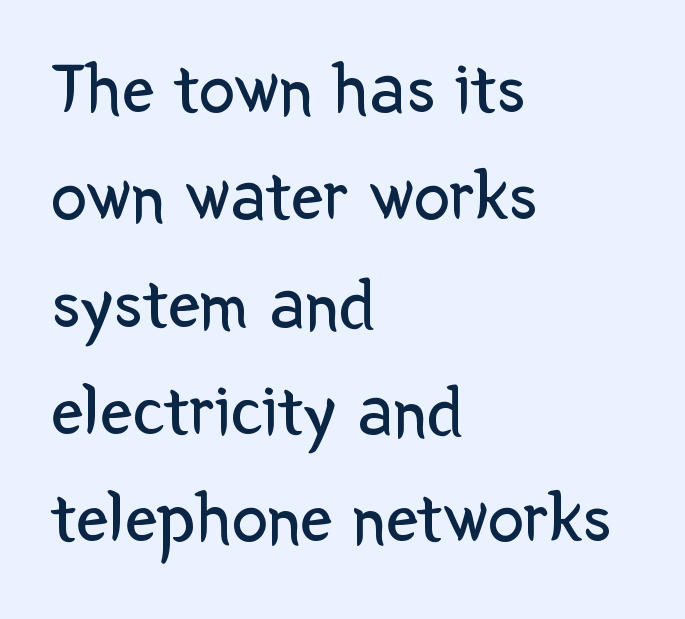
The image shows 72 px regular-weight sans-serif type, upright; set left-aligned, normal line spacing (1.49x), normal letter spacing, not underlined; low stroke contrast and a medium x-height.
